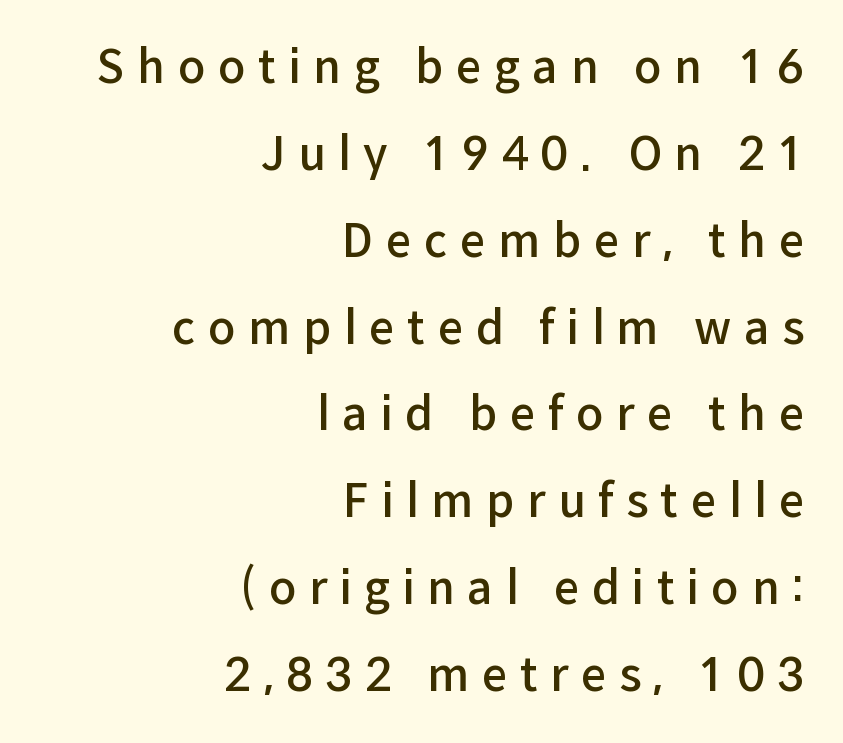
The image shows 45 px semibold sans-serif type, upright; set right-aligned, loose line spacing (1.93x), unusually wide letter spacing (+0.28 em), not underlined; low stroke contrast and a medium x-height.
